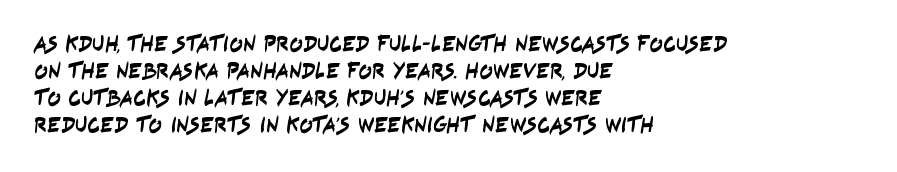
Q: Is the text underlined? A: No.
Q: How is the paragraph aligned? A: Left-aligned.
Q: Is the spacing between letters normal or unusually wide? A: Normal.
